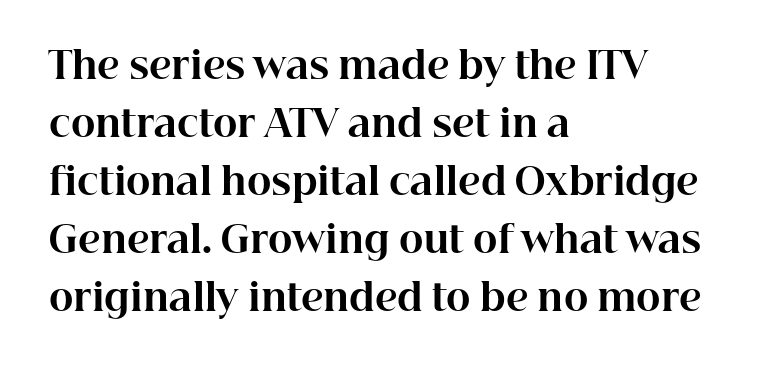
Q: Is the text bold? A: Yes.
Q: Is the text italic (slanted)? A: No, it is upright.
Q: Is the typeface a serif or a sans-serif typeface? A: Serif.
Q: Is the text underlined? A: No.
Q: How is the paragraph aligned? A: Left-aligned.
Q: Is the spacing between letters normal or unusually wide? A: Normal.
Q: Is the spacing between lines tight, normal or loose? A: Normal.
Q: Width (condensed, normal, or wide)? A: Normal.
Q: Stroke contrast? A: High.
Q: x-height? A: Medium.
Q: Monospaced? A: No.
